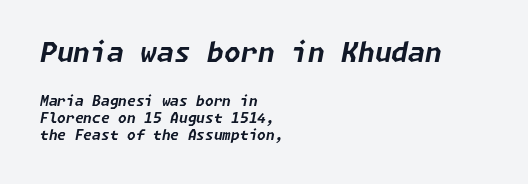
{"italic": "yes", "lean": "right", "slant_degrees": 11, "bold": "yes", "underline": "no", "align": "left", "line_spacing_ratio": 1.22, "letter_spacing": "normal", "letter_spacing_em": 0.0, "larger_block": "first", "size_ratio": 1.93, "glyph_px": 27}
